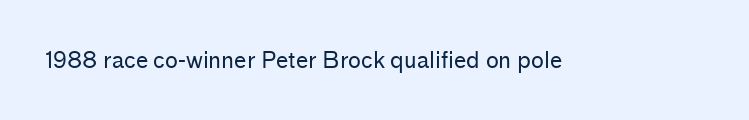
The image shows 22 px text type, upright; set normal letter spacing, not underlined.
